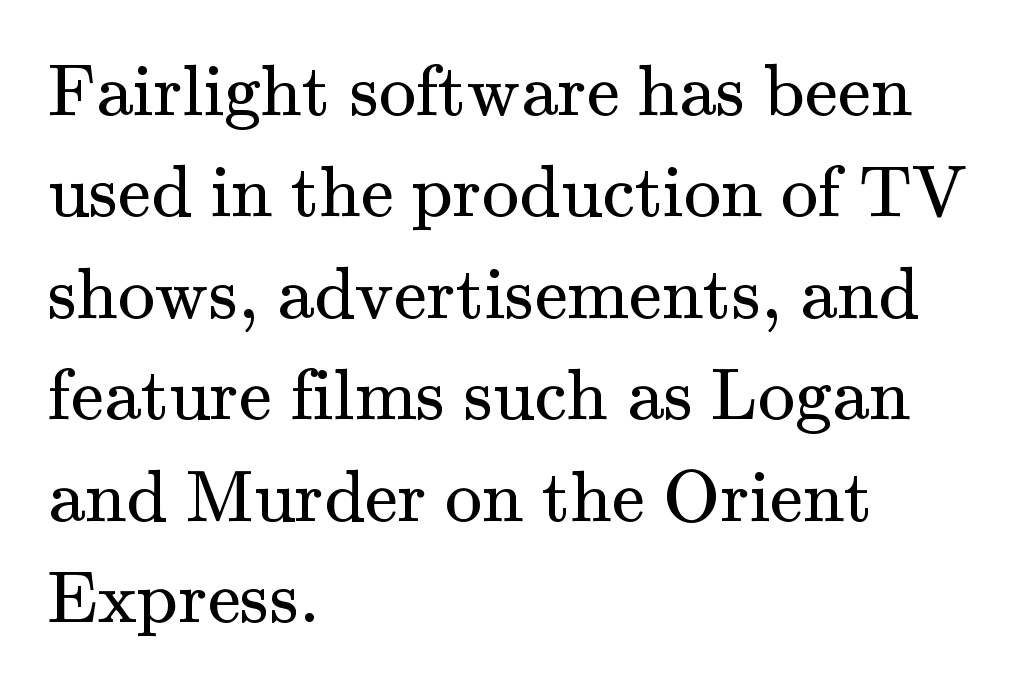
The image shows 74 px regular-weight serif type, upright; set left-aligned, normal line spacing (1.37x), normal letter spacing, not underlined; medium stroke contrast and a small x-height.
